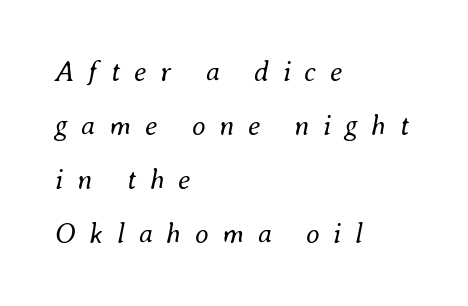
The image shows 28 px regular-weight type, italic (leaning right); set left-aligned, loose line spacing (1.93x), unusually wide letter spacing (+0.49 em), not underlined; medium stroke contrast and a small x-height.
